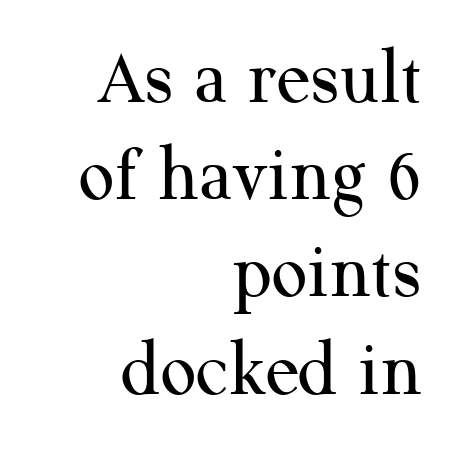
{"serif": "yes", "italic": "no", "bold": "no", "weight": "regular", "width": "normal", "stroke_contrast": "medium", "x_height": "medium", "monospaced": "no", "underline": "no", "align": "right", "line_spacing_ratio": 1.23, "letter_spacing": "normal", "letter_spacing_em": 0.0, "glyph_px": 79}
